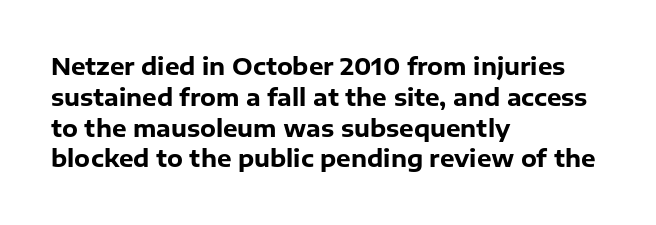
Q: Is the text bold? A: Yes.
Q: Is the text italic (slanted)? A: No, it is upright.
Q: Is the text underlined? A: No.
Q: How is the paragraph aligned? A: Left-aligned.
Q: Is the spacing between letters normal or unusually wide? A: Normal.
Q: Is the spacing between lines tight, normal or loose? A: Normal.
